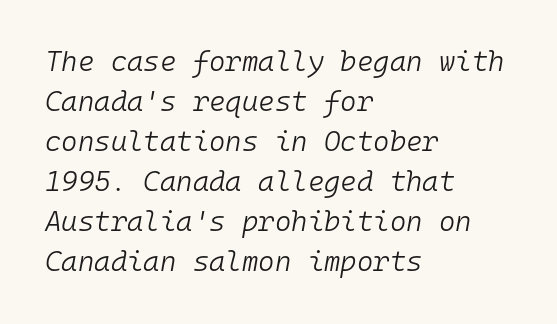
Q: Is the text bold? A: No.
Q: Is the text italic (slanted)? A: Yes, it leans right by about 10 degrees.
Q: Is the text underlined? A: No.
Q: How is the paragraph aligned? A: Left-aligned.
Q: Is the spacing between letters normal or unusually wide? A: Normal.
Q: Is the spacing between lines tight, normal or loose? A: Normal.
Q: Width (condensed, normal, or wide)? A: Normal.
Q: Stroke contrast? A: Low.
Q: x-height? A: Medium.
Q: Monospaced? A: Yes.
